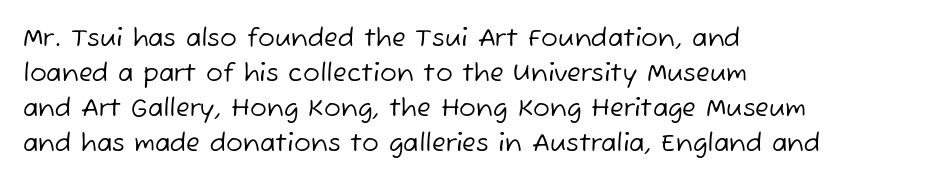
{"bold": "no", "underline": "no", "align": "left", "line_spacing": "normal", "line_spacing_ratio": 1.4, "letter_spacing": "normal", "letter_spacing_em": 0.0, "glyph_px": 25}
